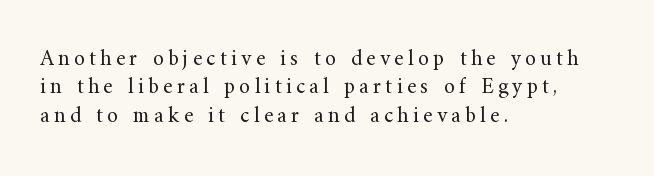
{"italic": "no", "bold": "no", "underline": "no", "align": "left", "line_spacing": "normal", "line_spacing_ratio": 1.29, "letter_spacing": "wide", "letter_spacing_em": 0.2, "glyph_px": 22}
